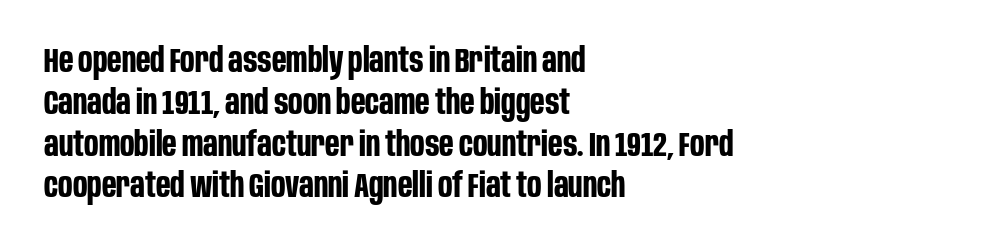
The image shows 34 px bold, condensed sans-serif type, upright; set left-aligned, line spacing 1.23x, normal letter spacing, not underlined; low stroke contrast and a large x-height.
